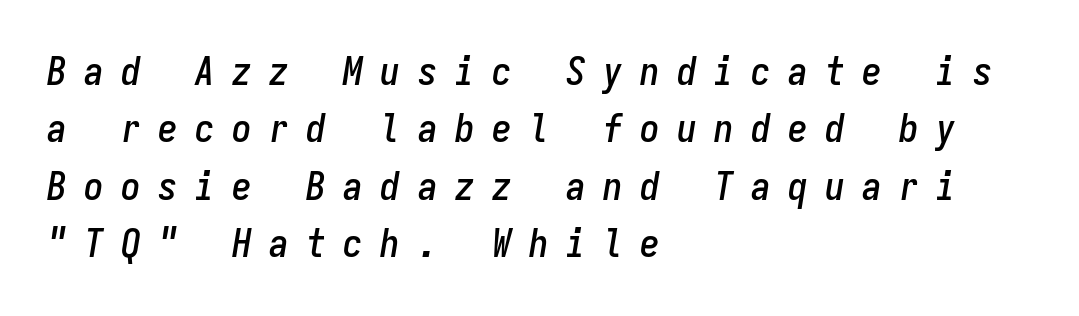
{"italic": "yes", "lean": "right", "slant_degrees": 9, "width": "condensed", "stroke_contrast": "low", "x_height": "medium", "monospaced": "yes", "underline": "no", "align": "left", "line_spacing": "normal", "line_spacing_ratio": 1.47, "letter_spacing": "wide", "letter_spacing_em": 0.45, "glyph_px": 39}
